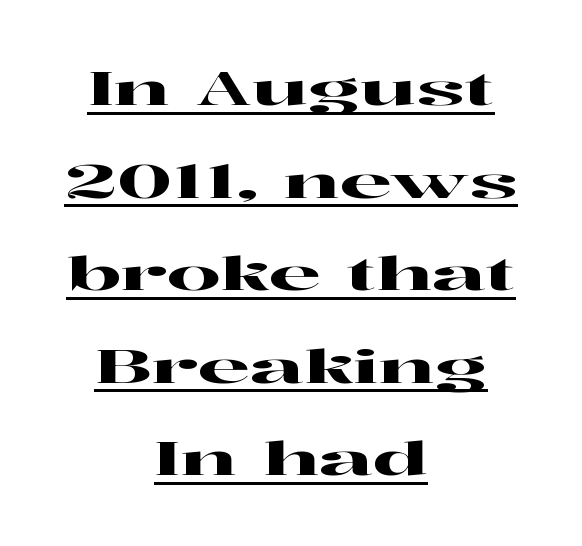
Q: Is the text italic (slanted)? A: No, it is upright.
Q: Is the typeface a serif or a sans-serif typeface? A: Serif.
Q: Is the text underlined? A: Yes.
Q: How is the paragraph aligned? A: Centered.
Q: Is the spacing between letters normal or unusually wide? A: Normal.
Q: Is the spacing between lines tight, normal or loose? A: Loose.
Q: Width (condensed, normal, or wide)? A: Wide.
Q: Stroke contrast? A: High.
Q: x-height? A: Medium.
Q: Monospaced? A: No.
